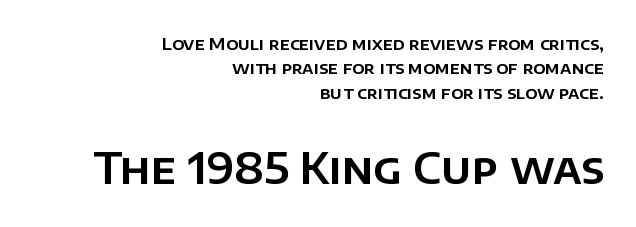
{"serif": "no", "italic": "no", "width": "normal", "stroke_contrast": "low", "x_height": "large", "monospaced": "no", "underline": "no", "align": "right", "line_spacing": "normal", "line_spacing_ratio": 1.43, "letter_spacing": "normal", "letter_spacing_em": 0.0, "larger_block": "second", "size_ratio": 2.53, "glyph_px": 43}
